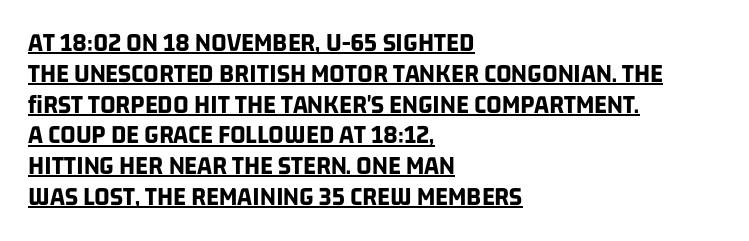
Q: Is the text bold? A: Yes.
Q: Is the text underlined? A: Yes.
Q: How is the paragraph aligned? A: Left-aligned.
Q: Is the spacing between letters normal or unusually wide? A: Normal.
Q: Is the spacing between lines tight, normal or loose? A: Tight.
